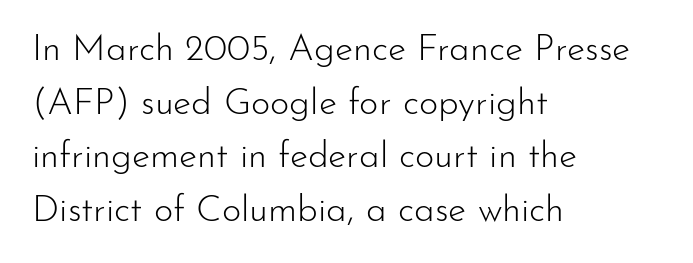
{"serif": "no", "italic": "no", "bold": "no", "weight": "light", "width": "normal", "stroke_contrast": "low", "x_height": "small", "monospaced": "no", "underline": "no", "align": "left", "line_spacing": "normal", "line_spacing_ratio": 1.45, "letter_spacing": "normal", "letter_spacing_em": 0.0, "glyph_px": 37}
